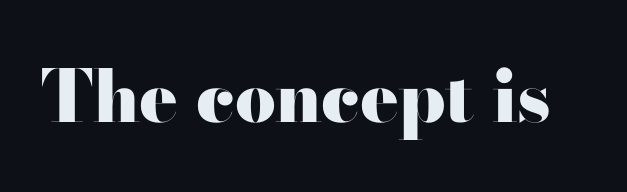
These words are printed bold, with thick strokes throughout. Standard letterfit; no display-style spreading of the glyphs. If you drew a line through each stem, it would be perfectly vertical. The characters display serif detailing at their extremities. Do the characters align in a grid? No, the font is proportional. Each row of text sits above clean, open space.
